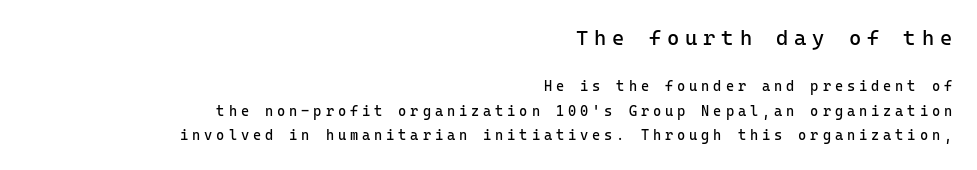
Does the bottom block carry the larger type? No, the top block does. Each word looks stretched out because of the extra space between its letters. Bold? No — there's no thickening of the strokes. The typesetter chose a ragged-left arrangement here. This is the regular roman posture of the typeface. Nobody drew a line under any word here.
